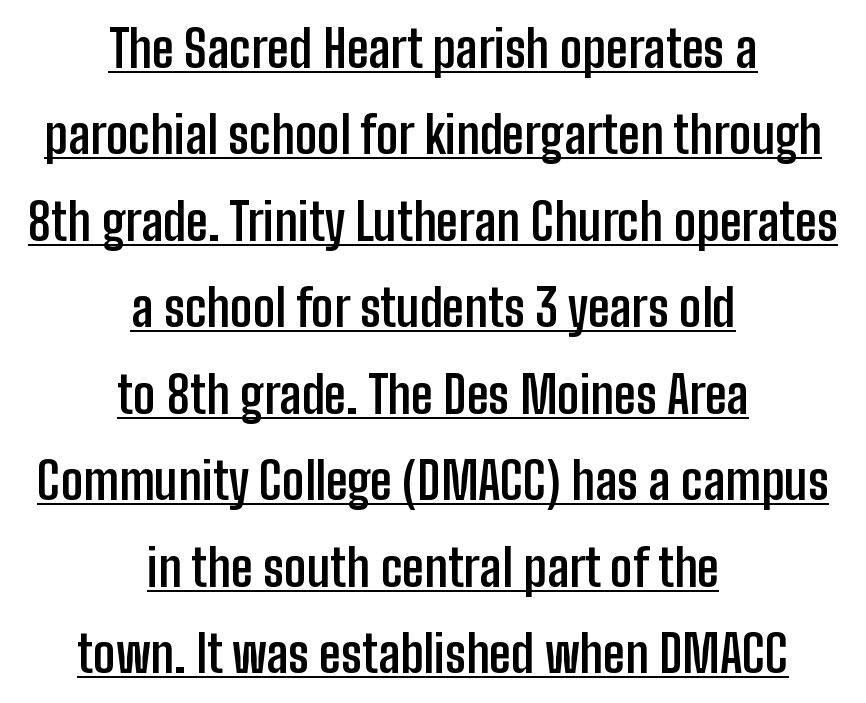
{"serif": "no", "italic": "no", "bold": "yes", "weight": "semibold", "width": "condensed", "stroke_contrast": "low", "x_height": "medium", "monospaced": "no", "underline": "yes", "align": "center", "line_spacing_ratio": 1.73, "letter_spacing": "normal", "letter_spacing_em": 0.0, "glyph_px": 50}
